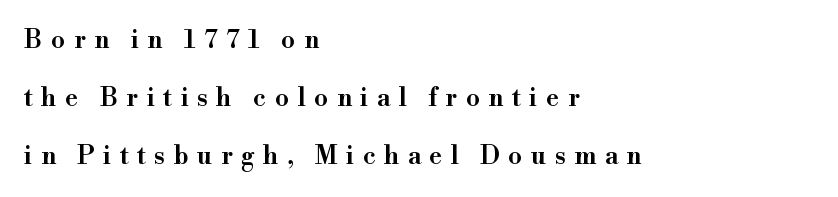
{"italic": "no", "bold": "semi", "underline": "no", "align": "left", "line_spacing": "loose", "line_spacing_ratio": 2.32, "letter_spacing": "wide", "letter_spacing_em": 0.34, "glyph_px": 25}
